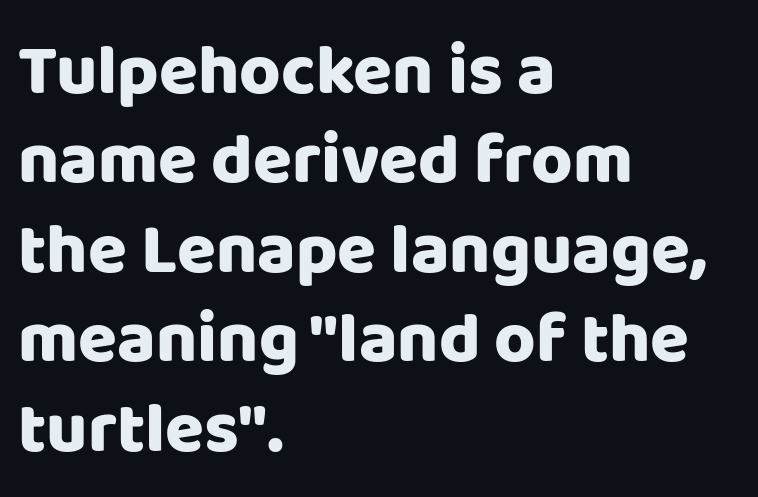
Q: Is the text bold? A: Yes.
Q: Is the text italic (slanted)? A: No, it is upright.
Q: Is the typeface a serif or a sans-serif typeface? A: Sans-serif.
Q: Is the text underlined? A: No.
Q: How is the paragraph aligned? A: Left-aligned.
Q: Is the spacing between letters normal or unusually wide? A: Normal.
Q: Is the spacing between lines tight, normal or loose? A: Normal.
Q: Width (condensed, normal, or wide)? A: Normal.
Q: Stroke contrast? A: Low.
Q: x-height? A: Large.
Q: Monospaced? A: No.
